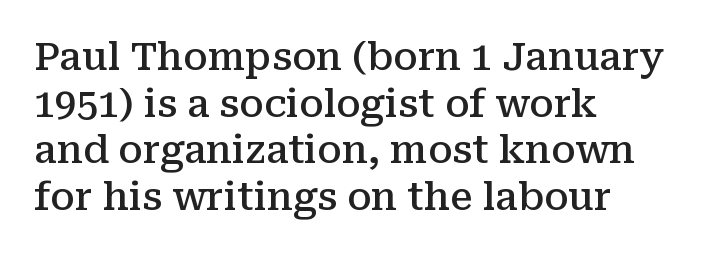
{"serif": "yes", "italic": "no", "bold": "semi", "weight": "semibold", "width": "normal", "stroke_contrast": "medium", "x_height": "medium", "monospaced": "no", "underline": "no", "align": "left", "line_spacing_ratio": 1.23, "letter_spacing": "normal", "letter_spacing_em": 0.0, "glyph_px": 38}
